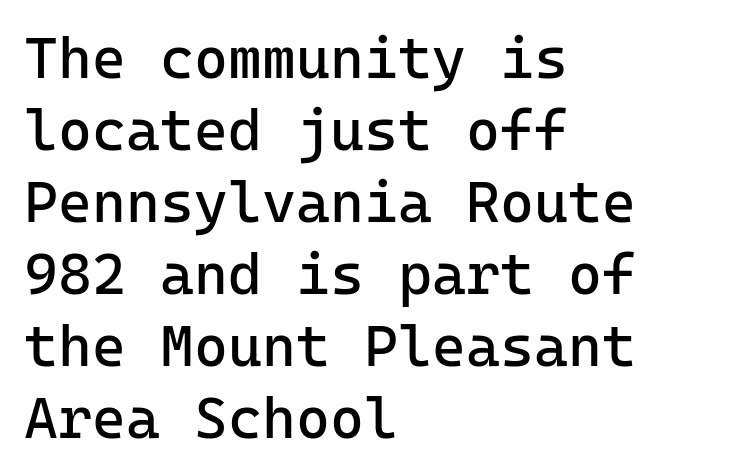
The rendering uses typewriter-style spacing with identical character cells. The space directly below the letters is spotless. Posture: vertical. The weight would be labelled regular, book, light, or lighter still.
